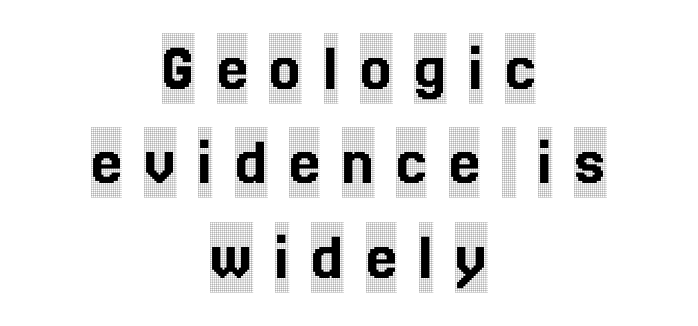
{"serif": "yes", "italic": "no", "width": "condensed", "x_height": "large", "monospaced": "no", "underline": "no", "align": "center", "line_spacing": "normal", "line_spacing_ratio": 1.35, "letter_spacing": "wide", "letter_spacing_em": 0.31, "glyph_px": 70}
